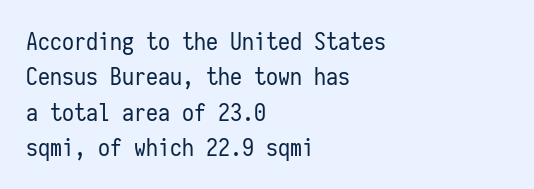
Q: Is the text bold? A: No.
Q: Is the text italic (slanted)? A: No, it is upright.
Q: Is the text underlined? A: No.
Q: How is the paragraph aligned? A: Left-aligned.
Q: Is the spacing between letters normal or unusually wide? A: Normal.
Q: Is the spacing between lines tight, normal or loose? A: Normal.
